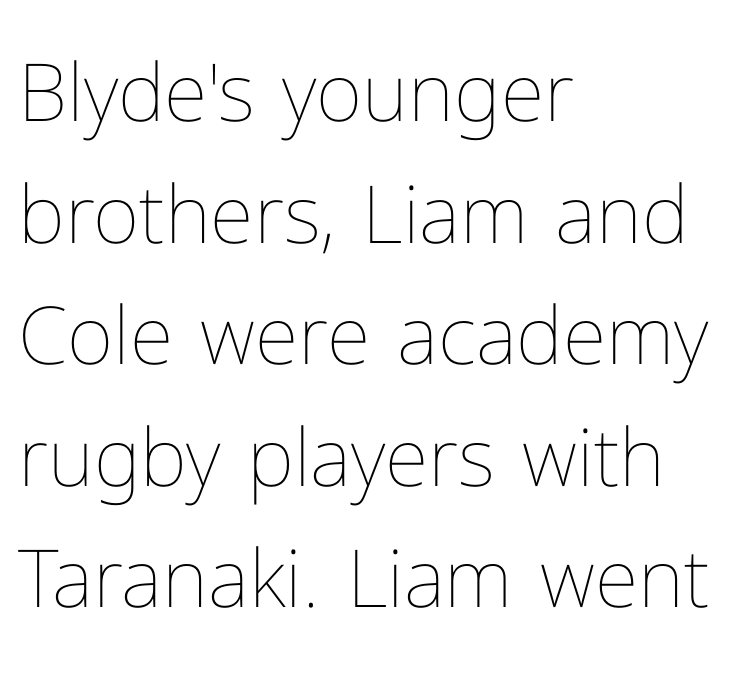
Q: Is the text bold? A: No.
Q: Is the text italic (slanted)? A: No, it is upright.
Q: Is the text underlined? A: No.
Q: How is the paragraph aligned? A: Left-aligned.
Q: Is the spacing between letters normal or unusually wide? A: Normal.
Q: Is the spacing between lines tight, normal or loose? A: Normal.
Q: Width (condensed, normal, or wide)? A: Normal.
Q: Stroke contrast? A: Low.
Q: x-height? A: Medium.
Q: Monospaced? A: No.
